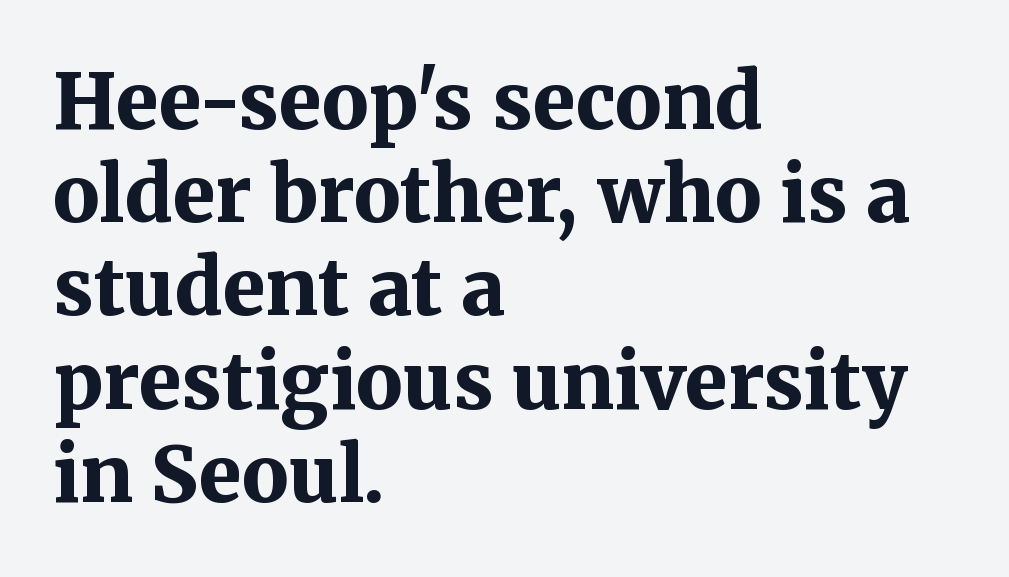
{"serif": "yes", "italic": "no", "bold": "yes", "weight": "bold", "width": "normal", "stroke_contrast": "medium", "x_height": "medium", "monospaced": "no", "underline": "no", "align": "left", "line_spacing_ratio": 1.21, "letter_spacing": "normal", "letter_spacing_em": 0.0, "glyph_px": 77}
